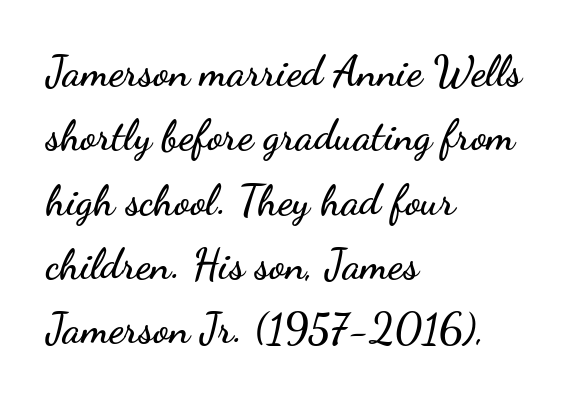
{"serif": "no", "width": "wide", "stroke_contrast": "low", "x_height": "small", "monospaced": "no", "underline": "no", "align": "left", "line_spacing": "normal", "line_spacing_ratio": 1.53, "letter_spacing": "normal", "letter_spacing_em": 0.0, "glyph_px": 42}
